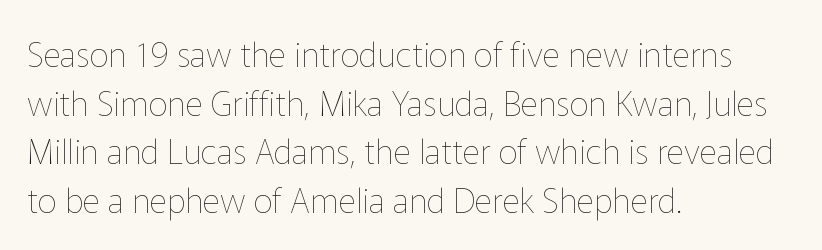
{"italic": "no", "bold": "no", "weight": "thin", "width": "normal", "stroke_contrast": "low", "x_height": "medium", "monospaced": "no", "underline": "no", "align": "left", "line_spacing": "normal", "line_spacing_ratio": 1.43, "letter_spacing": "normal", "letter_spacing_em": 0.0, "glyph_px": 34}
